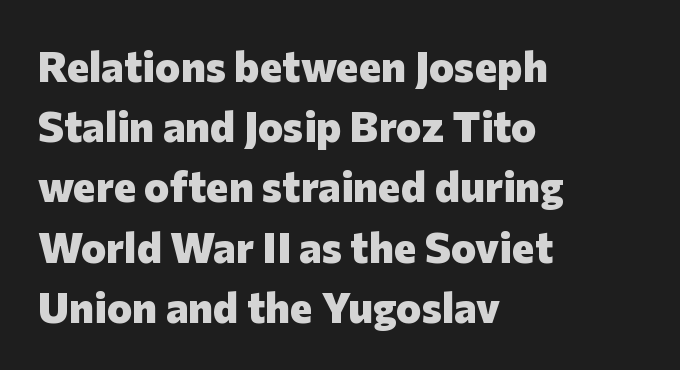
Posture: straight, roman, zero tilt. Each glyph is drawn with heavy, bold strokes. Default kerning and tracking; the words read as compact shapes. Successive baselines arrive at the customary interval. Unmarked baselines from the first word to the last.
